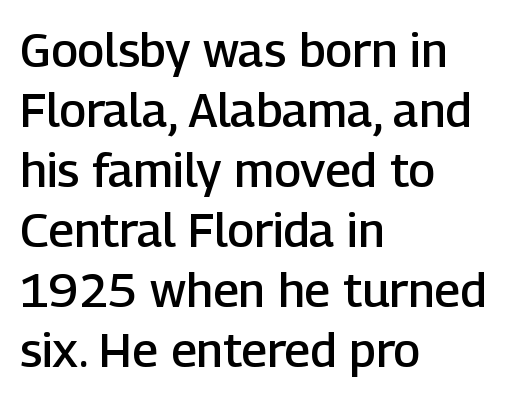
Q: Is the text bold? A: Semi-bold.
Q: Is the text italic (slanted)? A: No, it is upright.
Q: Is the typeface a serif or a sans-serif typeface? A: Sans-serif.
Q: Is the text underlined? A: No.
Q: How is the paragraph aligned? A: Left-aligned.
Q: Is the spacing between letters normal or unusually wide? A: Normal.
Q: Is the spacing between lines tight, normal or loose? A: Normal.
Q: Width (condensed, normal, or wide)? A: Normal.
Q: Stroke contrast? A: Low.
Q: x-height? A: Medium.
Q: Monospaced? A: No.
